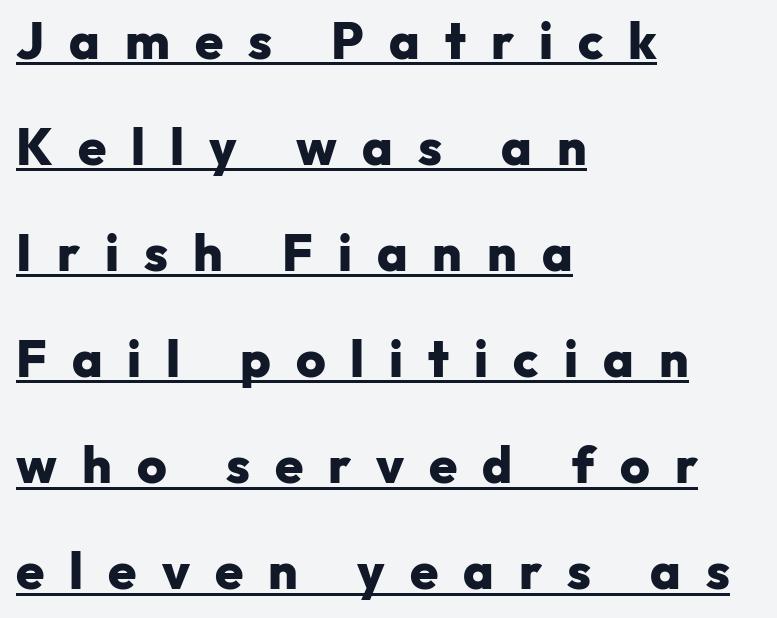
This sample is left-justified, so line endings fall wherever the words run out. The designer went with a sans here, leaving each stem footless. A typesetter would call this proportional, since set widths differ per character. What weight is shown? A full bold with thick strokes. Students, note that the glyphs here are deliberately spaced far apart. The rendering uses a large line-height, opening up the rows.
